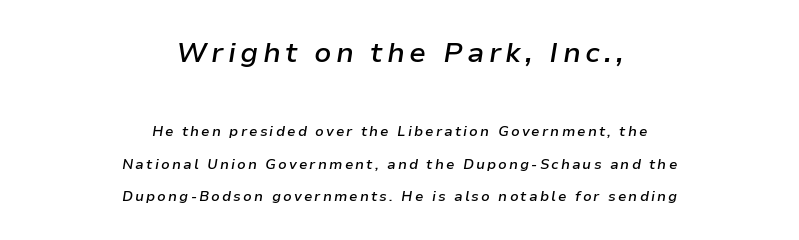
The image shows 28 px semibold type, italic (leaning right); set centered, loose line spacing (2.34x), not underlined; the first (top) block is 2.0x larger; low stroke contrast and a medium x-height.
